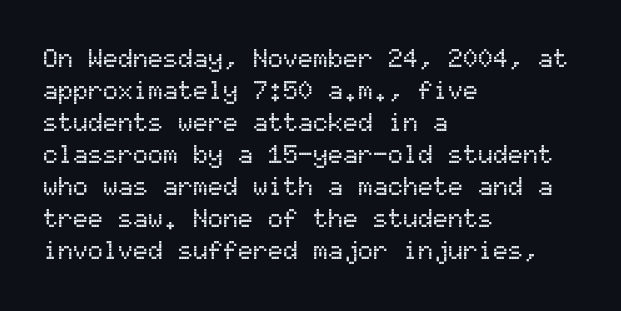
{"italic": "no", "underline": "no", "align": "left", "line_spacing": "normal", "line_spacing_ratio": 1.28, "letter_spacing": "normal", "letter_spacing_em": 0.0, "glyph_px": 25}
